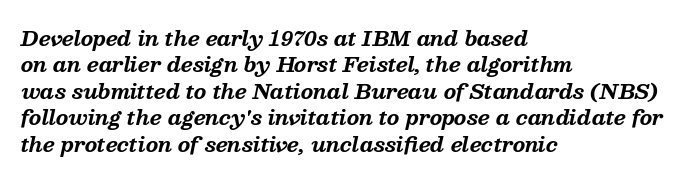
The strokes are fattened all the way to bold. No word sits above an underline. Horizontal bands of white between lines are of average thickness. Layout note: lines flush left.
